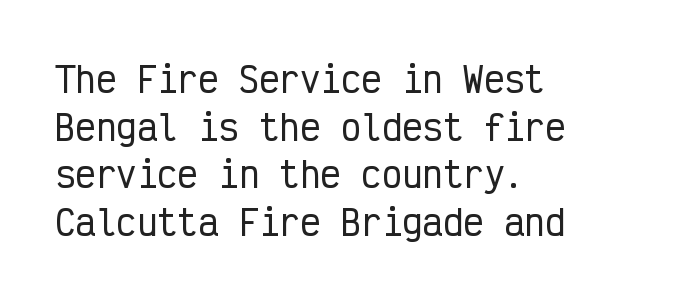
{"serif": "no", "italic": "no", "width": "condensed", "stroke_contrast": "low", "x_height": "medium", "monospaced": "yes", "underline": "no", "align": "left", "line_spacing": "normal", "line_spacing_ratio": 1.4, "letter_spacing": "normal", "letter_spacing_em": 0.0, "glyph_px": 34}
